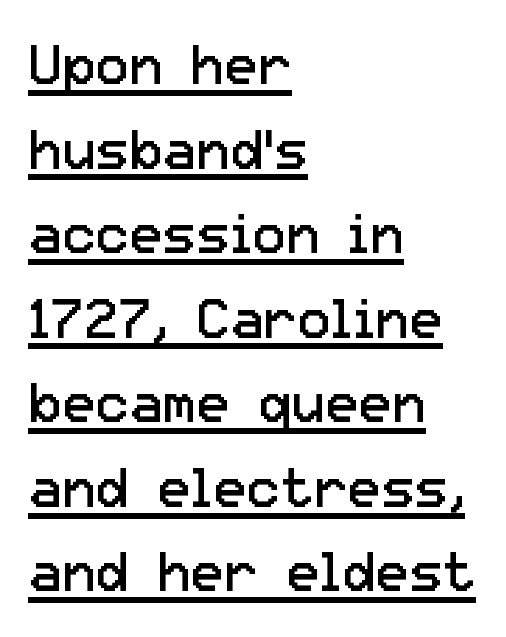
Typographically, this falls in the sans-serif category. Does the lettering tilt? It doesn't — this is upright. The passage shown is typed in a proportional face where columns would drift. Stem width sits at or under what a default text font uses. What stands out about the letter spacing? Nothing — it is the standard amount.
